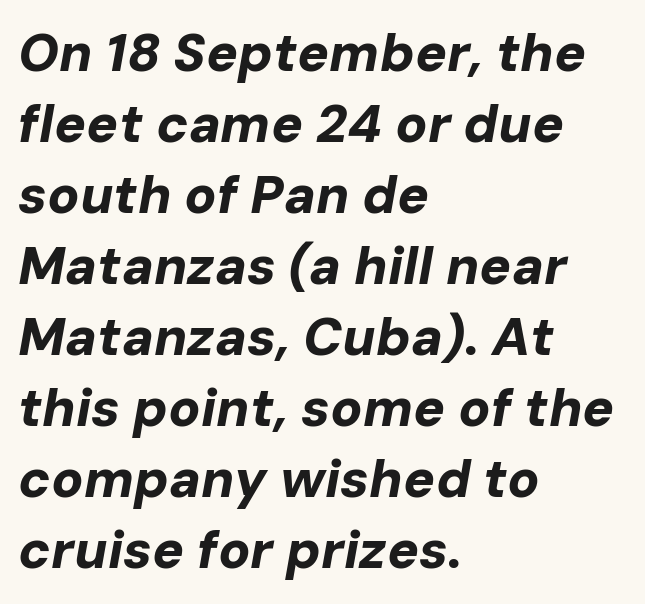
Q: Is the text bold? A: Yes.
Q: Is the text italic (slanted)? A: Yes, it leans right by about 10 degrees.
Q: Is the text underlined? A: No.
Q: How is the paragraph aligned? A: Left-aligned.
Q: Is the spacing between letters normal or unusually wide? A: Normal.
Q: Is the spacing between lines tight, normal or loose? A: Normal.
Q: Width (condensed, normal, or wide)? A: Normal.
Q: Stroke contrast? A: Low.
Q: x-height? A: Medium.
Q: Monospaced? A: No.
